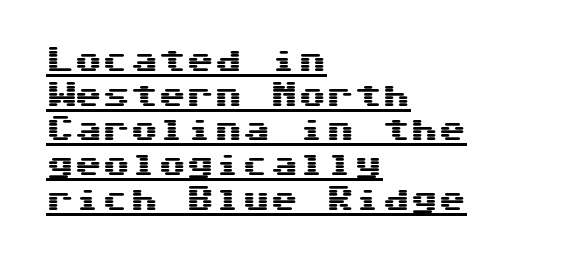
{"serif": "no", "italic": "no", "width": "wide", "stroke_contrast": "medium", "x_height": "medium", "monospaced": "yes", "underline": "yes", "align": "left", "line_spacing_ratio": 1.24, "letter_spacing": "normal", "letter_spacing_em": 0.0, "glyph_px": 28}
